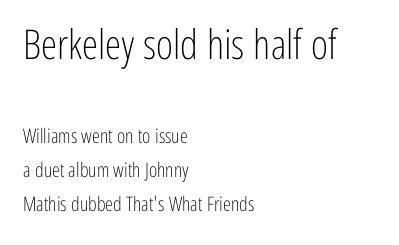
The characters are drawn with everyday or finer stroke widths. Nothing sits at the stroke ends, so this counts as sans-serif. Note the varied advance widths — an 'i' is clearly narrower than an 'm'. This sample is left-justified, so line endings fall wherever the words run out. No extra tracking has been applied to these lines.
